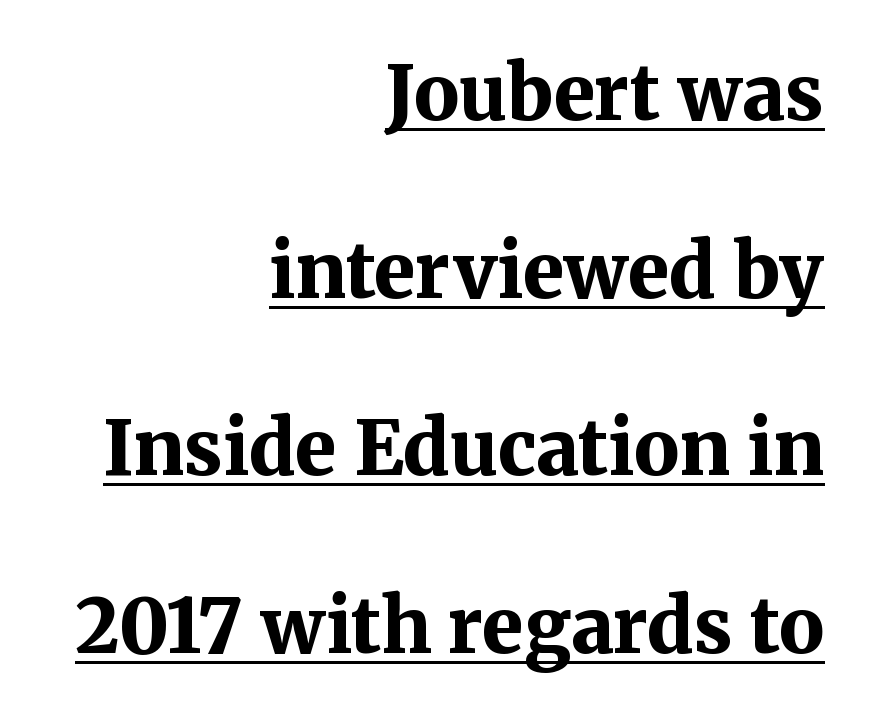
Q: Is the text bold? A: Yes.
Q: Is the text italic (slanted)? A: No, it is upright.
Q: Is the typeface a serif or a sans-serif typeface? A: Serif.
Q: Is the text underlined? A: Yes.
Q: How is the paragraph aligned? A: Right-aligned.
Q: Is the spacing between letters normal or unusually wide? A: Normal.
Q: Is the spacing between lines tight, normal or loose? A: Loose.
Q: Width (condensed, normal, or wide)? A: Normal.
Q: Stroke contrast? A: Medium.
Q: x-height? A: Medium.
Q: Monospaced? A: No.
